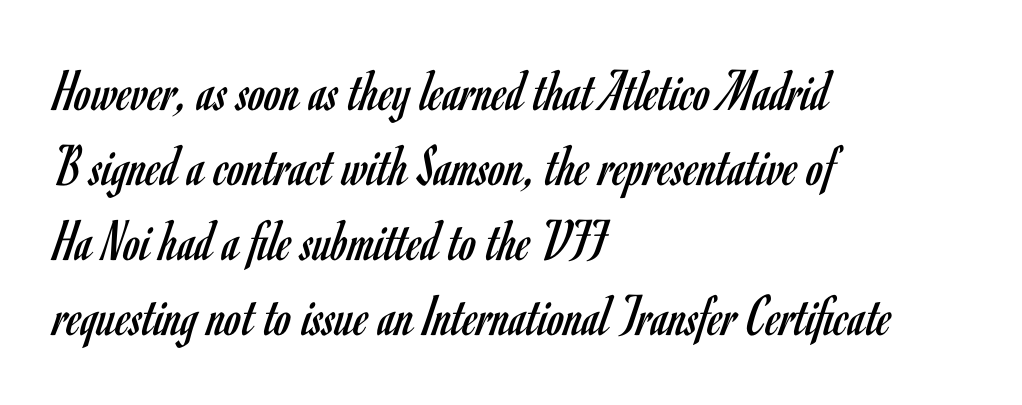
Q: Is the text bold? A: No.
Q: Is the text italic (slanted)? A: Yes.
Q: Is the typeface a serif or a sans-serif typeface? A: Sans-serif.
Q: Is the text underlined? A: No.
Q: How is the paragraph aligned? A: Left-aligned.
Q: Is the spacing between letters normal or unusually wide? A: Normal.
Q: Is the spacing between lines tight, normal or loose? A: Normal.
Q: Width (condensed, normal, or wide)? A: Condensed.
Q: Stroke contrast? A: Low.
Q: x-height? A: Small.
Q: Monospaced? A: No.
